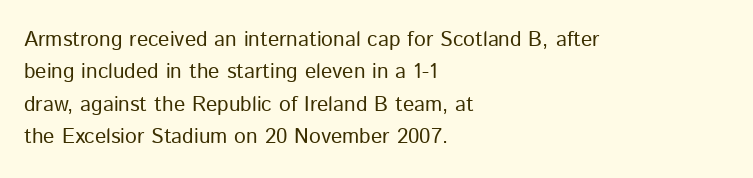
{"italic": "no", "bold": "no", "underline": "no", "align": "left", "line_spacing": "normal", "line_spacing_ratio": 1.54, "letter_spacing": "normal", "letter_spacing_em": 0.0, "glyph_px": 21}
